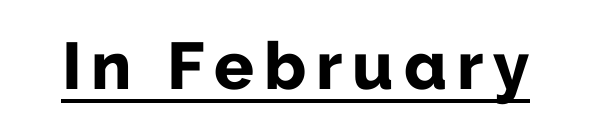
The image shows 66 px bold sans-serif type, upright; set underlined; low stroke contrast and a medium x-height.
